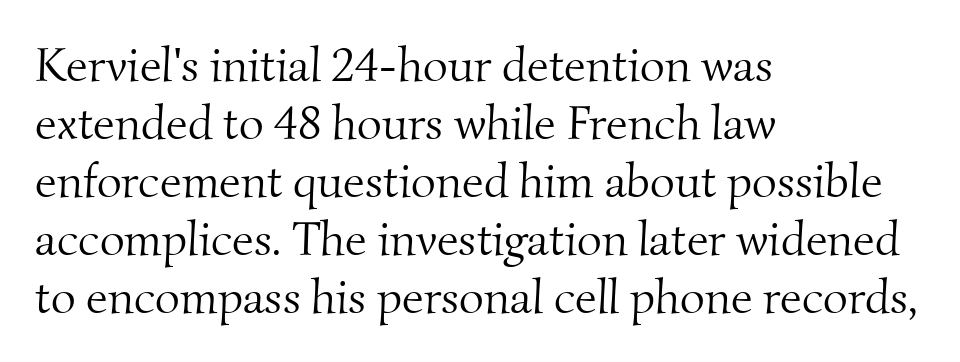
{"serif": "yes", "bold": "no", "weight": "light", "width": "normal", "stroke_contrast": "medium", "x_height": "small", "monospaced": "no", "underline": "no", "align": "left", "line_spacing_ratio": 1.21, "letter_spacing": "normal", "letter_spacing_em": 0.0, "glyph_px": 48}
